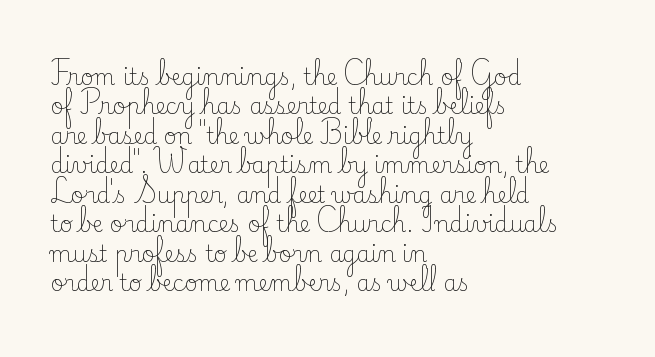
Q: Is the text bold? A: No.
Q: Is the text italic (slanted)? A: No, it is upright.
Q: Is the text underlined? A: No.
Q: How is the paragraph aligned? A: Left-aligned.
Q: Is the spacing between letters normal or unusually wide? A: Normal.
Q: Is the spacing between lines tight, normal or loose? A: Normal.
